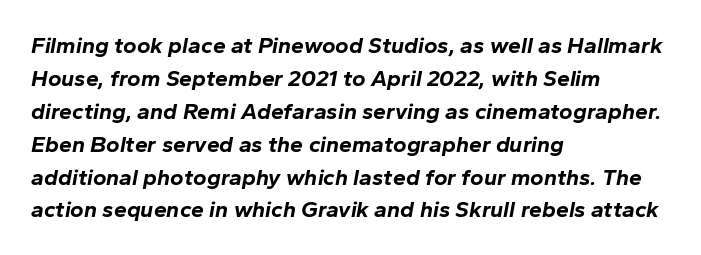
The image shows 23 px bold type, italic (leaning right); set left-aligned, normal line spacing (1.43x), normal letter spacing, not underlined.
